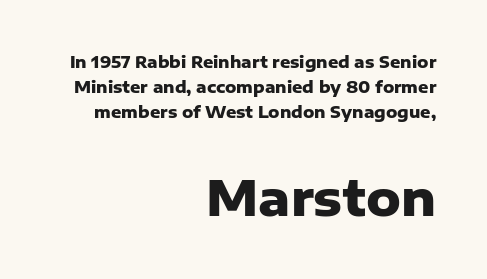
The image shows 49 px heavy sans-serif type, upright; set right-aligned, normal line spacing (1.56x), normal letter spacing, not underlined; the second (bottom) block is 3.06x larger; low stroke contrast and a medium x-height.
